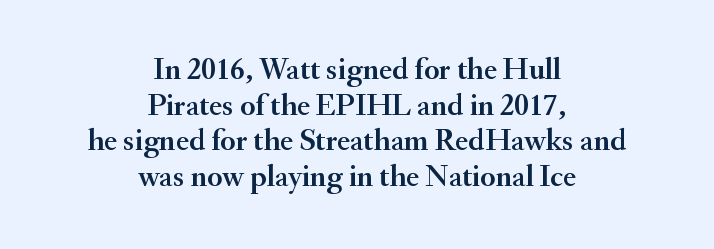
Caption: multi-line text, centered on the measure. Lines of text with bare space underneath. Vertical strokes here are truly vertical. Baseline-to-baseline distance is barely more than the letter height.
